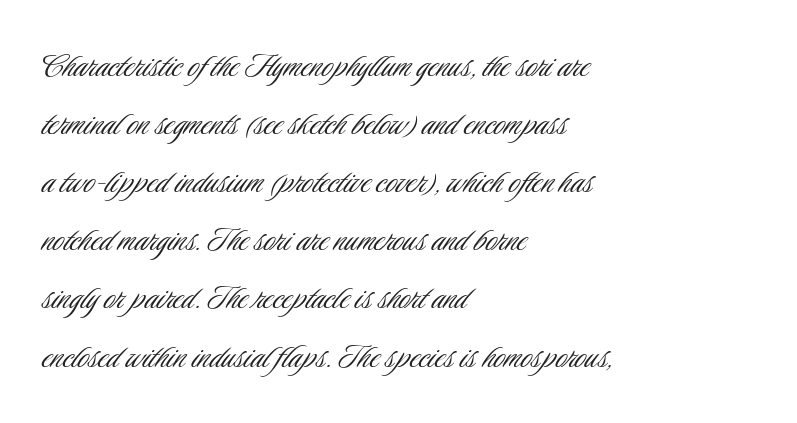
{"serif": "no", "bold": "no", "weight": "light", "width": "condensed", "stroke_contrast": "low", "x_height": "small", "monospaced": "no", "underline": "no", "align": "left", "line_spacing": "normal", "line_spacing_ratio": 1.49, "letter_spacing": "normal", "letter_spacing_em": 0.0, "glyph_px": 39}
